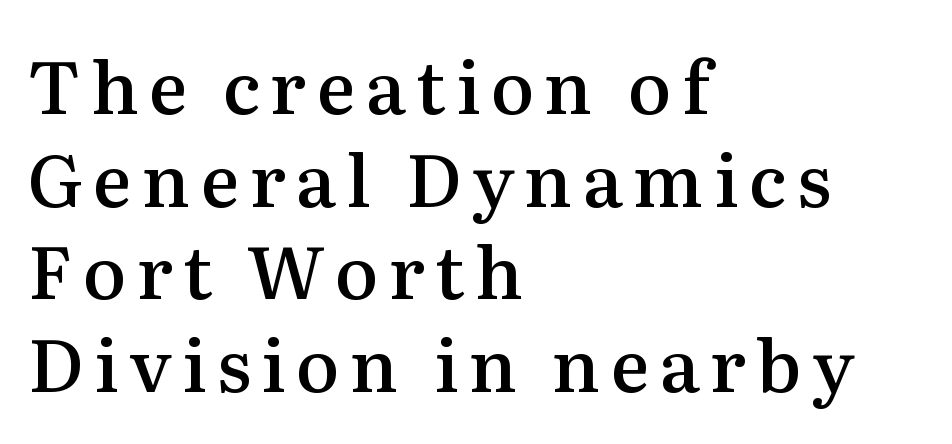
{"serif": "yes", "italic": "no", "bold": "semi", "weight": "semibold", "width": "normal", "stroke_contrast": "medium", "x_height": "medium", "monospaced": "no", "underline": "no", "align": "left", "line_spacing": "normal", "line_spacing_ratio": 1.27, "glyph_px": 73}
